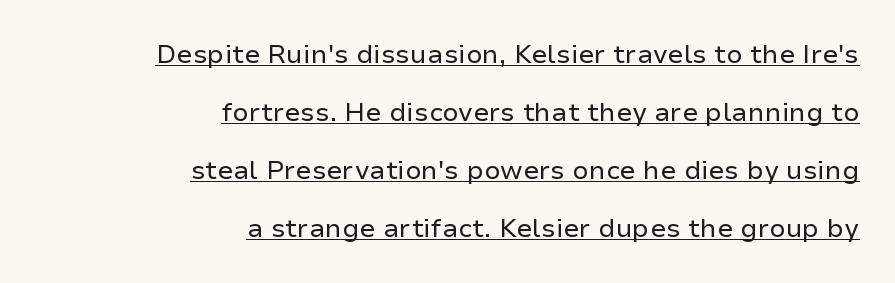
Stroke thickness stays within the range of a standard reading face or lighter. It's the straight-up-and-down kind of type. Decoration check: the copy is underlined. Line spacing here is loose. Notice how the passage keeps a crisp vertical edge on the right only.
